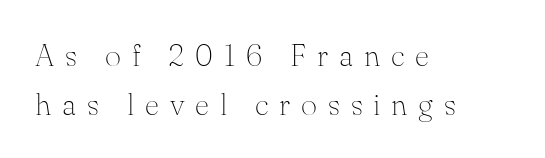
The image shows 31 px thin serif type, upright; set left-aligned, normal line spacing (1.58x), unusually wide letter spacing (+0.35 em), not underlined; medium stroke contrast and a small x-height.
